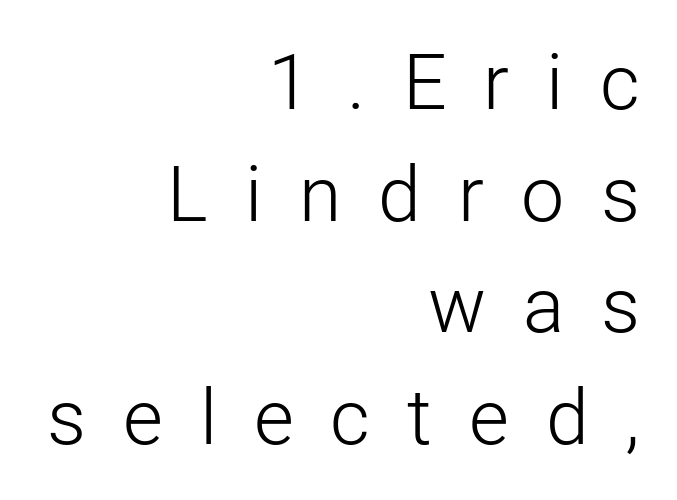
The rows are spaced the way most documents space them. Descenders hang freely into open space. Nothing heavy about these letters — not bold at all. How are the letters spaced? Widely, with obvious added tracking.
